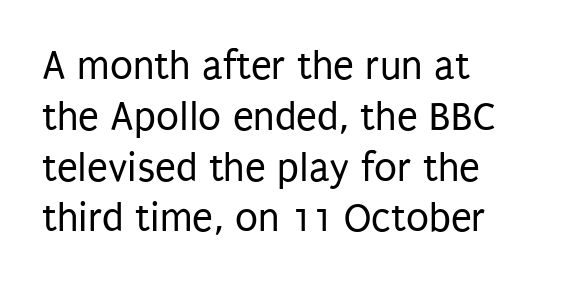
Each letter keeps its own natural width here, so spacing adapts to shape. Unlike italic type, these characters show no tilt at all. Observe the ordinary spacing: letters are neighbours, not strangers. Regarding serifs, this sample does without them. Check the space under the baseline: it is left empty. The paragraph has a hard left edge and a soft right edge.
